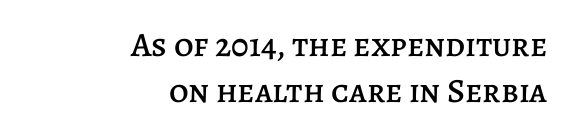
Q: Is the text italic (slanted)? A: No, it is upright.
Q: Is the text underlined? A: No.
Q: How is the paragraph aligned? A: Right-aligned.
Q: Is the spacing between letters normal or unusually wide? A: Normal.
Q: Is the spacing between lines tight, normal or loose? A: Normal.
Q: Width (condensed, normal, or wide)? A: Normal.
Q: Stroke contrast? A: Low.
Q: x-height? A: Large.
Q: Monospaced? A: No.
